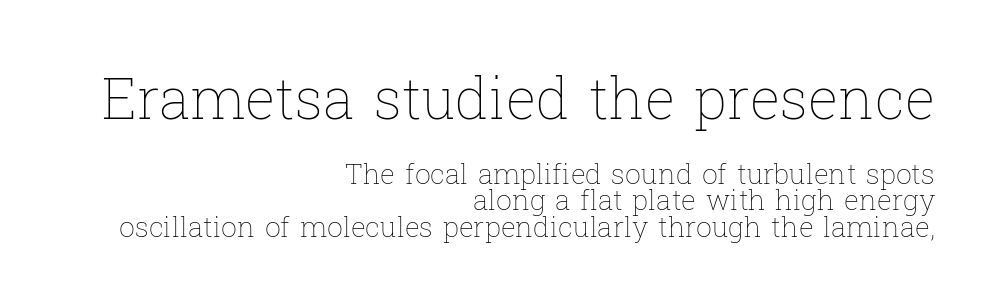
Q: Is the text bold? A: No.
Q: Is the text italic (slanted)? A: No, it is upright.
Q: Is the text underlined? A: No.
Q: How is the paragraph aligned? A: Right-aligned.
Q: Is the spacing between letters normal or unusually wide? A: Normal.
Q: Is the spacing between lines tight, normal or loose? A: Tight.
Q: Which block of text is set in a larger size, the first (top) or the second (bottom)? A: The first (top) one.
Q: Width (condensed, normal, or wide)? A: Normal.
Q: Stroke contrast? A: Low.
Q: x-height? A: Medium.
Q: Monospaced? A: No.
